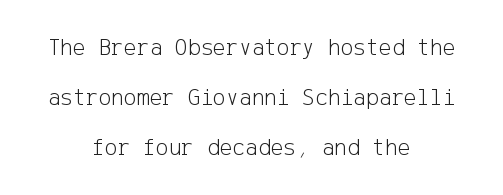
Each line is balanced around a shared central axis. This is roman type, the default non-slanted kind. The line-height multiplier appears high, well above default. Letters have the restrained weight of plain body copy at most. Each row of text sits above clean, open space. Short note: letters normally spaced.
